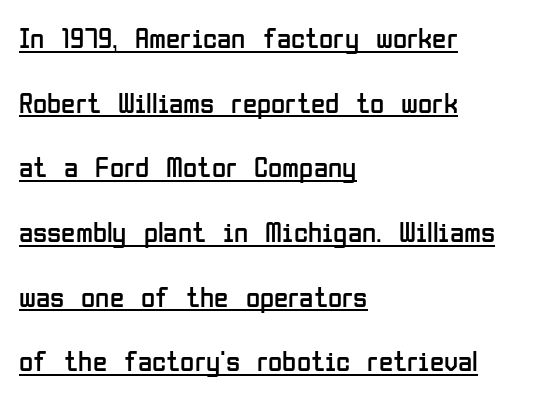
{"serif": "no", "italic": "no", "bold": "no", "weight": "regular", "width": "condensed", "stroke_contrast": "low", "x_height": "medium", "monospaced": "no", "underline": "yes", "align": "left", "line_spacing": "loose", "line_spacing_ratio": 2.23, "letter_spacing": "normal", "letter_spacing_em": 0.0, "glyph_px": 29}
